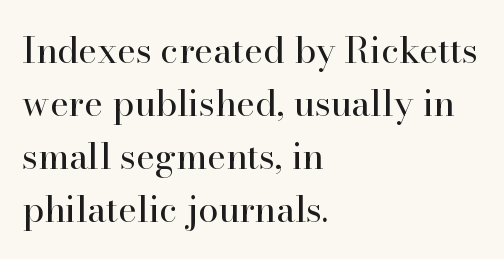
Type without underlining. These lines are rendered in a variable-pitch font. I'd call this a serif setting — the letters wear small feet. Is the block centered? No — it sits flush against the left margin. The font is comparable to plain body text, perhaps lighter. Italic? Not at all — the glyphs are vertical.
